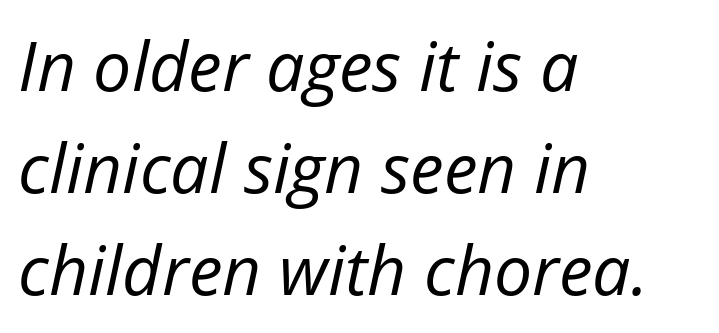
{"italic": "yes", "lean": "right", "slant_degrees": 12, "bold": "no", "weight": "regular", "width": "normal", "stroke_contrast": "low", "x_height": "medium", "monospaced": "no", "underline": "no", "align": "left", "line_spacing": "normal", "line_spacing_ratio": 1.5, "letter_spacing": "normal", "letter_spacing_em": 0.0, "glyph_px": 68}
